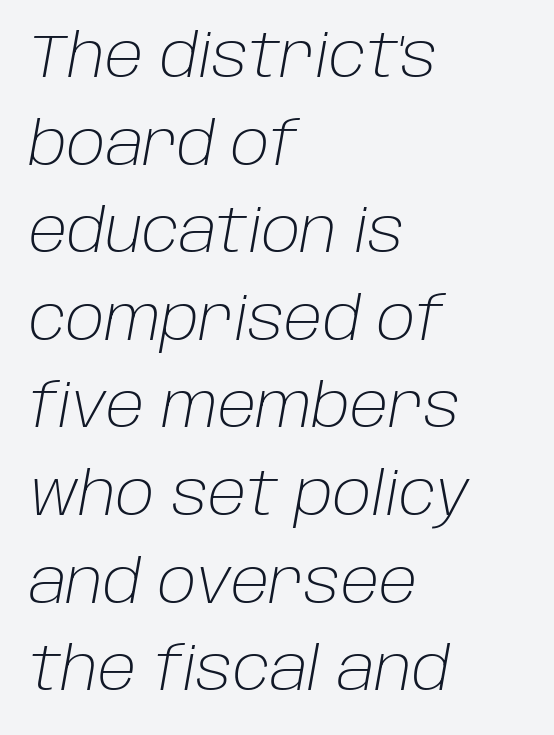
The image shows 60 px light type, italic (leaning right); set left-aligned, normal line spacing (1.46x), normal letter spacing, not underlined; low stroke contrast and a large x-height.
